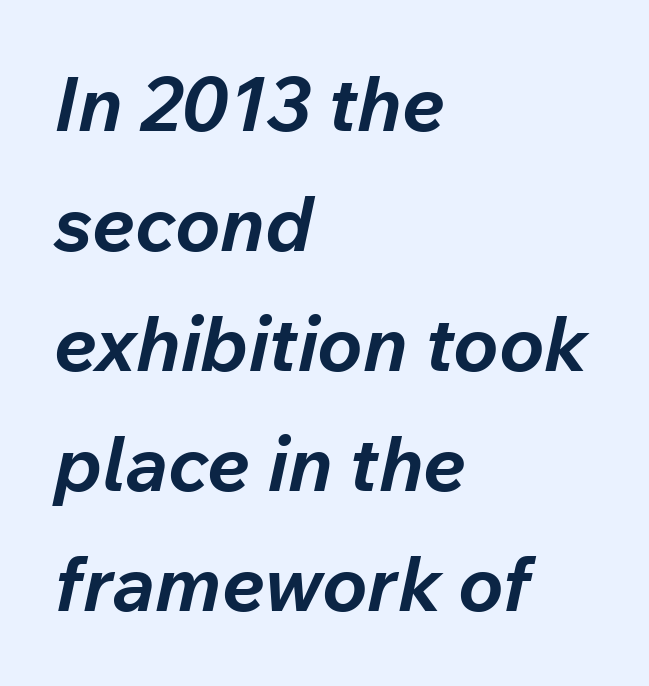
The image shows 76 px bold type, italic (leaning right); set left-aligned, normal line spacing (1.58x), normal letter spacing, not underlined; low stroke contrast and a medium x-height.
